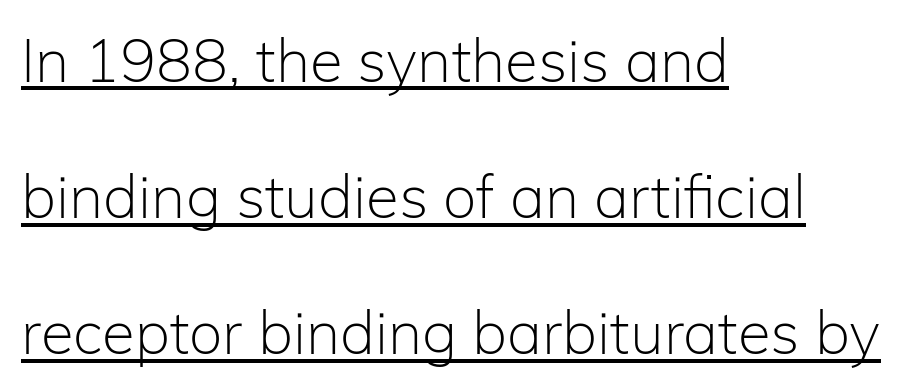
The image shows 60 px light sans-serif type, upright; set left-aligned, loose line spacing (2.27x), normal letter spacing, underlined; low stroke contrast and a medium x-height.
